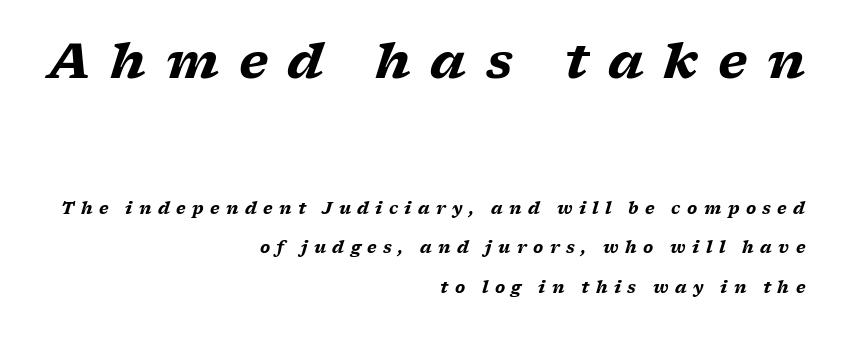
Q: Is the text bold? A: Yes.
Q: Is the text italic (slanted)? A: Yes, it leans right by about 17 degrees.
Q: Is the typeface a serif or a sans-serif typeface? A: Serif.
Q: Is the text underlined? A: No.
Q: How is the paragraph aligned? A: Right-aligned.
Q: Is the spacing between letters normal or unusually wide? A: Unusually wide.
Q: Is the spacing between lines tight, normal or loose? A: Loose.
Q: Which block of text is set in a larger size, the first (top) or the second (bottom)? A: The first (top) one.
Q: Width (condensed, normal, or wide)? A: Wide.
Q: Stroke contrast? A: Low.
Q: x-height? A: Medium.
Q: Monospaced? A: No.
